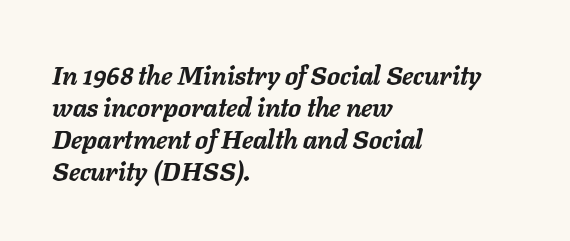
Heft: maximum for text — a bold. Check the space under the baseline: it is left empty. The font's italic variant was chosen for this text. The paragraph has a hard left edge and a soft right edge.
